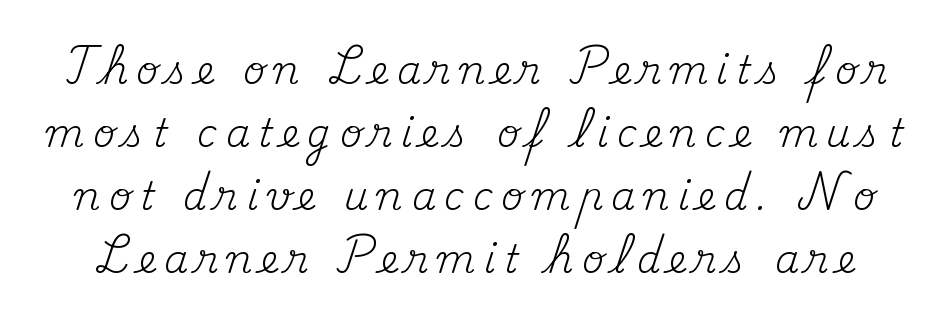
{"serif": "yes", "bold": "no", "weight": "regular", "width": "normal", "stroke_contrast": "medium", "x_height": "small", "monospaced": "no", "underline": "no", "line_spacing": "normal", "line_spacing_ratio": 1.66, "letter_spacing": "wide", "letter_spacing_em": 0.23, "glyph_px": 38}
